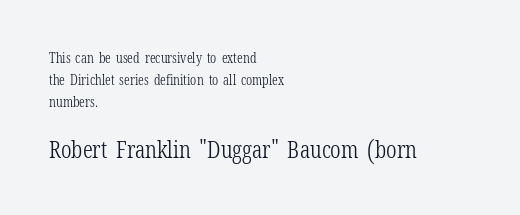
The lines are quadded left. Rows of type keep a routine distance in the vertical direction. Visually, the bottom section dominates because its glyphs are scaled up. The strokes are not fattened; the text isn't bold. Descender tails drop into unmarked territory.
